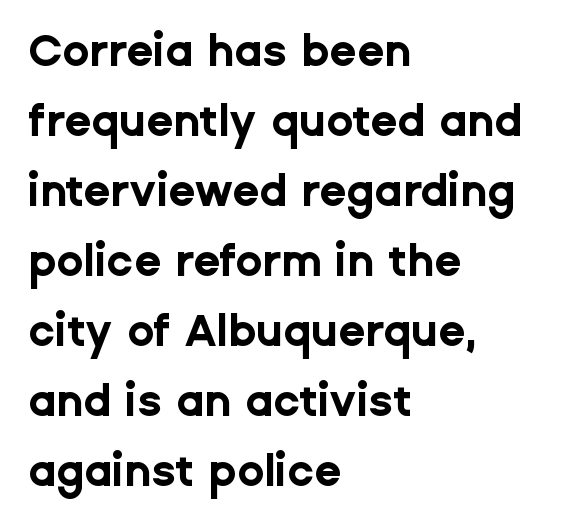
Q: Is the text bold? A: Yes.
Q: Is the text italic (slanted)? A: No, it is upright.
Q: Is the typeface a serif or a sans-serif typeface? A: Sans-serif.
Q: Is the text underlined? A: No.
Q: How is the paragraph aligned? A: Left-aligned.
Q: Is the spacing between letters normal or unusually wide? A: Normal.
Q: Is the spacing between lines tight, normal or loose? A: Normal.
Q: Width (condensed, normal, or wide)? A: Normal.
Q: Stroke contrast? A: Low.
Q: x-height? A: Medium.
Q: Monospaced? A: No.
